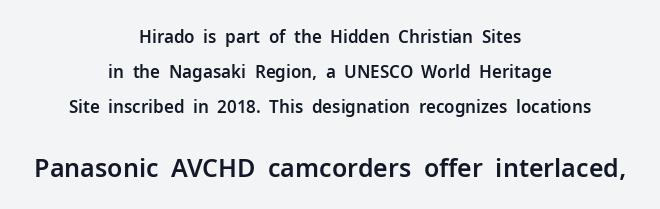
Here the glyphs are tracked normally, forming tight word shapes. Descenders hang freely into open space. Upright lettering throughout. A student would notice the bottom passage is typeset larger than what precedes it.
